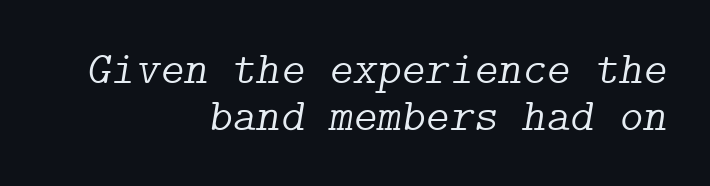
Q: Is the text bold? A: No.
Q: Is the text italic (slanted)? A: Yes, it leans right by about 9 degrees.
Q: Is the typeface a serif or a sans-serif typeface? A: Serif.
Q: Is the text underlined? A: No.
Q: How is the paragraph aligned? A: Right-aligned.
Q: Is the spacing between letters normal or unusually wide? A: Normal.
Q: Is the spacing between lines tight, normal or loose? A: Tight.
Q: Width (condensed, normal, or wide)? A: Normal.
Q: Stroke contrast? A: Low.
Q: x-height? A: Medium.
